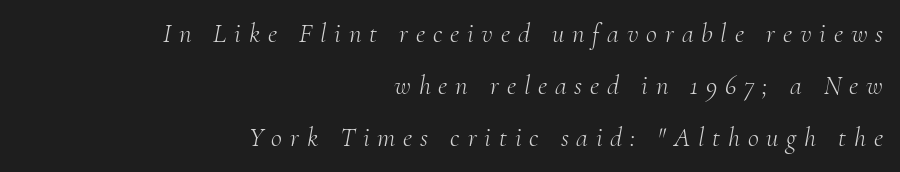
The image shows 27 px text type, italic (leaning right); set right-aligned, loose line spacing (1.93x), unusually wide letter spacing (+0.29 em), not underlined.
